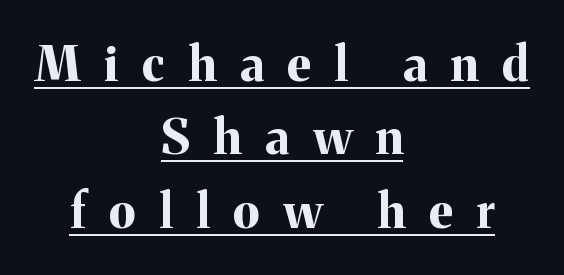
The image shows 48 px bold serif type, upright; set centered, normal line spacing (1.53x), unusually wide letter spacing (+0.5 em), underlined; medium stroke contrast and a medium x-height.
